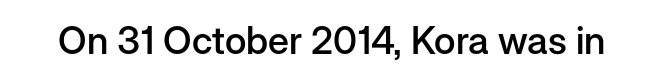
{"serif": "no", "italic": "no", "bold": "semi", "weight": "semibold", "width": "normal", "stroke_contrast": "low", "x_height": "medium", "monospaced": "no", "underline": "no", "letter_spacing": "normal", "letter_spacing_em": 0.0, "glyph_px": 38}
